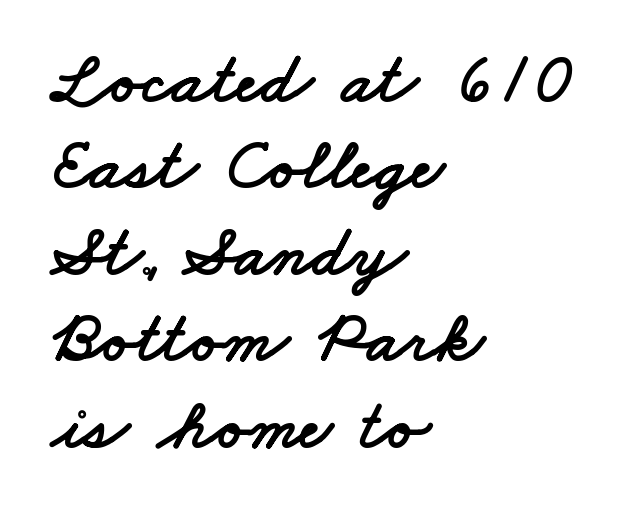
{"serif": "no", "width": "wide", "stroke_contrast": "low", "x_height": "small", "monospaced": "no", "underline": "no", "align": "left", "line_spacing_ratio": 1.2, "letter_spacing": "normal", "letter_spacing_em": 0.0, "glyph_px": 72}
